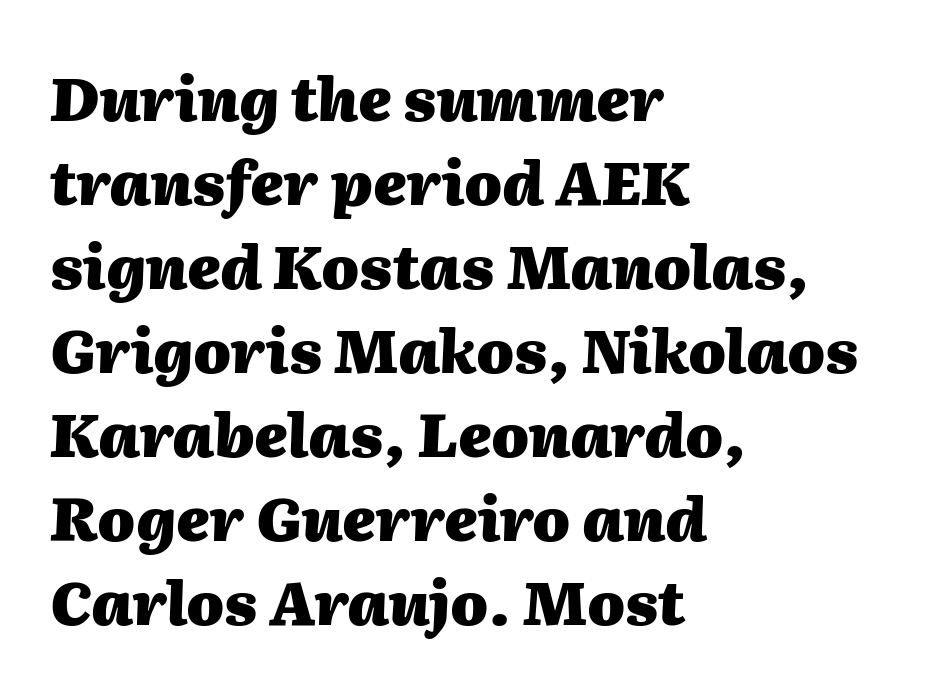
Q: Is the text bold? A: Yes.
Q: Is the text italic (slanted)? A: Yes, it leans right by about 2 degrees.
Q: Is the text underlined? A: No.
Q: How is the paragraph aligned? A: Left-aligned.
Q: Is the spacing between letters normal or unusually wide? A: Normal.
Q: Is the spacing between lines tight, normal or loose? A: Normal.
Q: Width (condensed, normal, or wide)? A: Normal.
Q: Stroke contrast? A: Medium.
Q: x-height? A: Medium.
Q: Monospaced? A: No.
